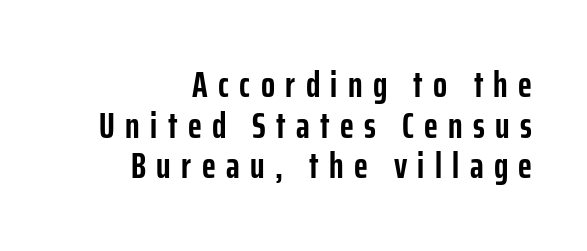
Q: Is the text bold? A: Yes.
Q: Is the text italic (slanted)? A: No, it is upright.
Q: Is the typeface a serif or a sans-serif typeface? A: Sans-serif.
Q: Is the text underlined? A: No.
Q: How is the paragraph aligned? A: Right-aligned.
Q: Is the spacing between letters normal or unusually wide? A: Unusually wide.
Q: Is the spacing between lines tight, normal or loose? A: Tight.
Q: Width (condensed, normal, or wide)? A: Condensed.
Q: Stroke contrast? A: Low.
Q: x-height? A: Medium.
Q: Monospaced? A: No.
